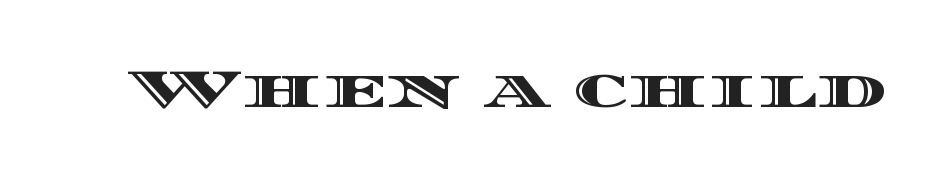
The image shows 55 px wide type, upright; set normal letter spacing, not underlined; a large x-height.
